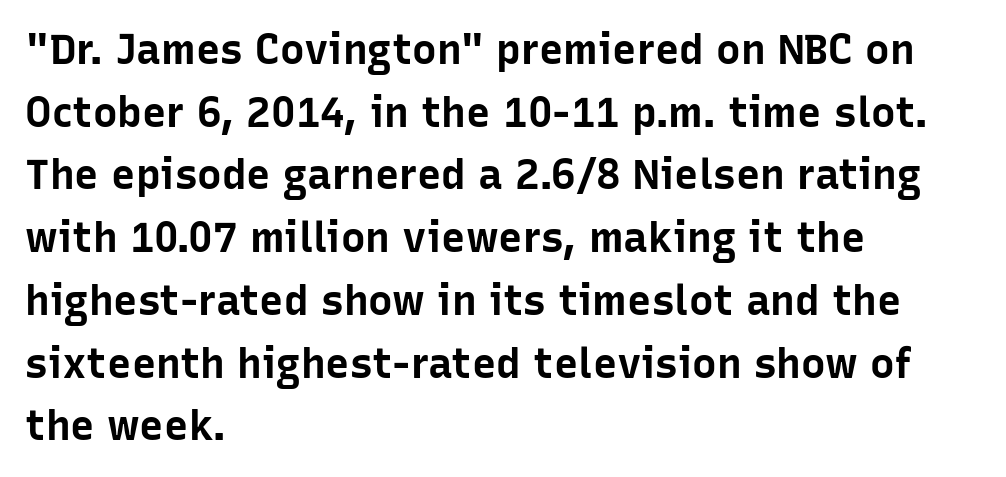
{"serif": "no", "italic": "no", "bold": "yes", "weight": "bold", "width": "normal", "stroke_contrast": "low", "x_height": "medium", "monospaced": "no", "underline": "no", "align": "left", "line_spacing": "normal", "line_spacing_ratio": 1.53, "letter_spacing": "normal", "letter_spacing_em": 0.0, "glyph_px": 41}
